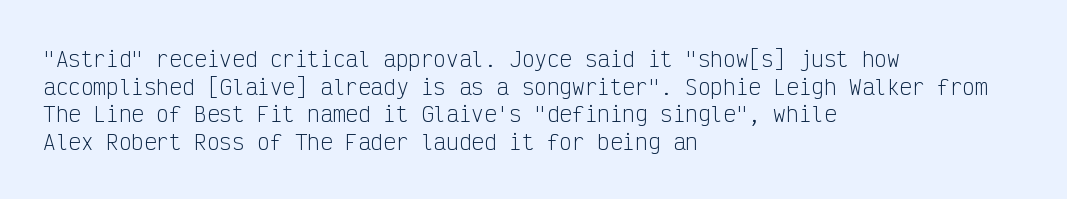
The image shows 21 px text type, upright; set left-aligned, normal line spacing (1.31x), normal letter spacing, not underlined.
